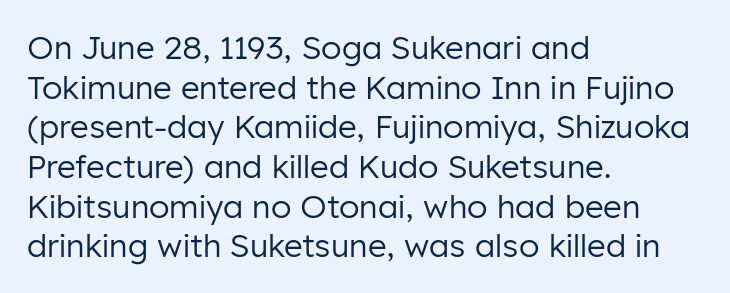
The image shows 32 px regular-weight sans-serif type, upright; set left-aligned, line spacing 1.24x, normal letter spacing, not underlined; low stroke contrast and a medium x-height.
